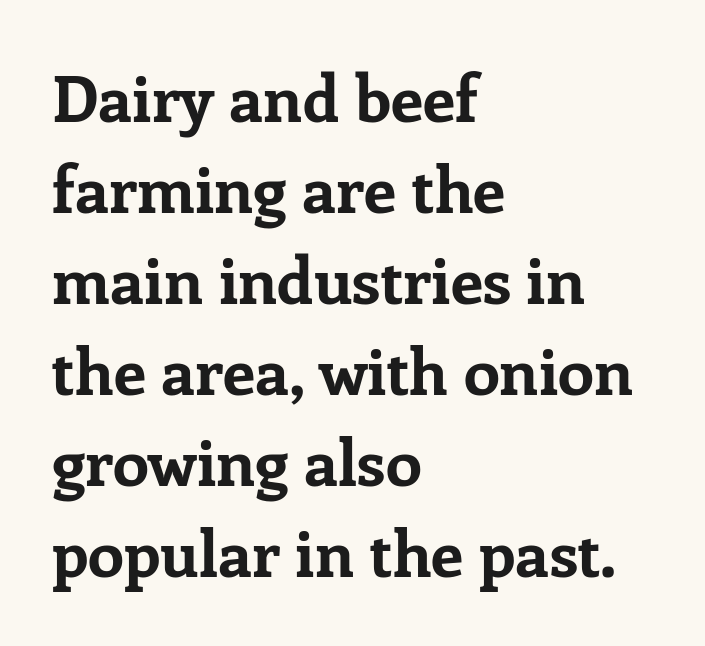
Q: Is the text bold? A: Yes.
Q: Is the text italic (slanted)? A: No, it is upright.
Q: Is the typeface a serif or a sans-serif typeface? A: Serif.
Q: Is the text underlined? A: No.
Q: How is the paragraph aligned? A: Left-aligned.
Q: Is the spacing between letters normal or unusually wide? A: Normal.
Q: Is the spacing between lines tight, normal or loose? A: Normal.
Q: Width (condensed, normal, or wide)? A: Normal.
Q: Stroke contrast? A: Low.
Q: x-height? A: Medium.
Q: Monospaced? A: No.
